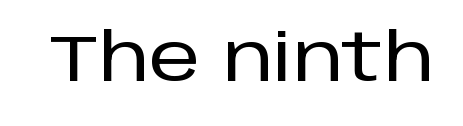
The image shows 65 px sans-serif type, upright; set normal letter spacing, not underlined; low stroke contrast and a large x-height.
